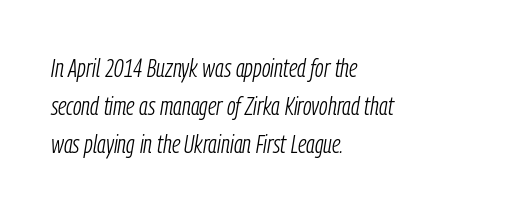
The gap between lines stays unmarked. Letter spacing: default. Looking at the ascenders, they clearly lean. The strokes are not fattened; the text isn't bold.
